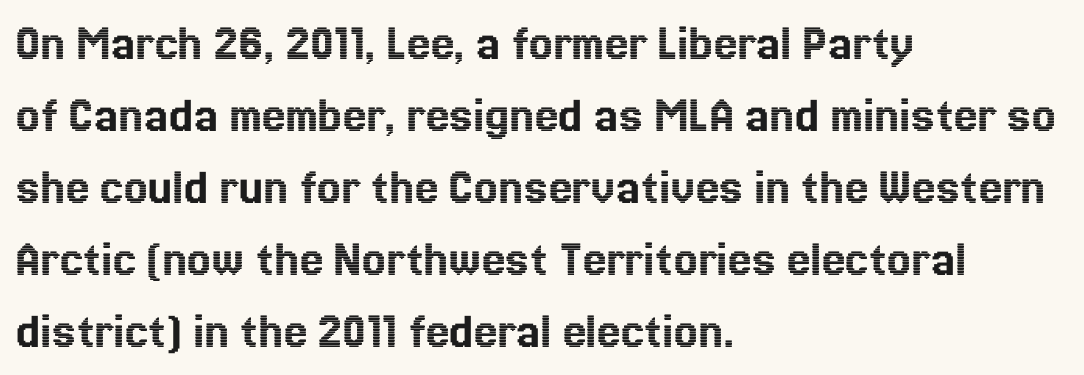
{"italic": "no", "width": "normal", "x_height": "medium", "monospaced": "no", "underline": "no", "align": "left", "line_spacing": "normal", "line_spacing_ratio": 1.36, "letter_spacing": "normal", "letter_spacing_em": 0.0, "glyph_px": 53}
